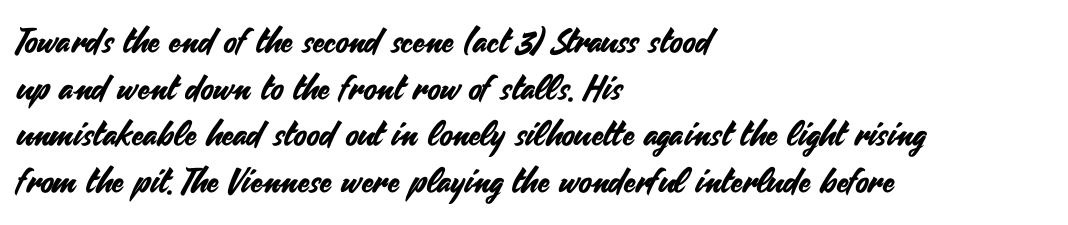
The image shows 34 px sans-serif type; set left-aligned, normal line spacing (1.37x), normal letter spacing, not underlined; medium stroke contrast and a small x-height.
